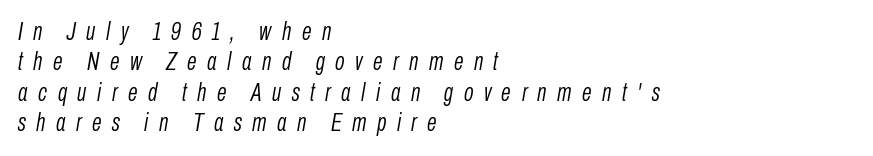
Emphasis-style slanted type is in use. The words here are not underlined. These glyphs show unthickened strokes, regular width or finer. Teacher's note: observe the even left margin — that is flush-left alignment.
